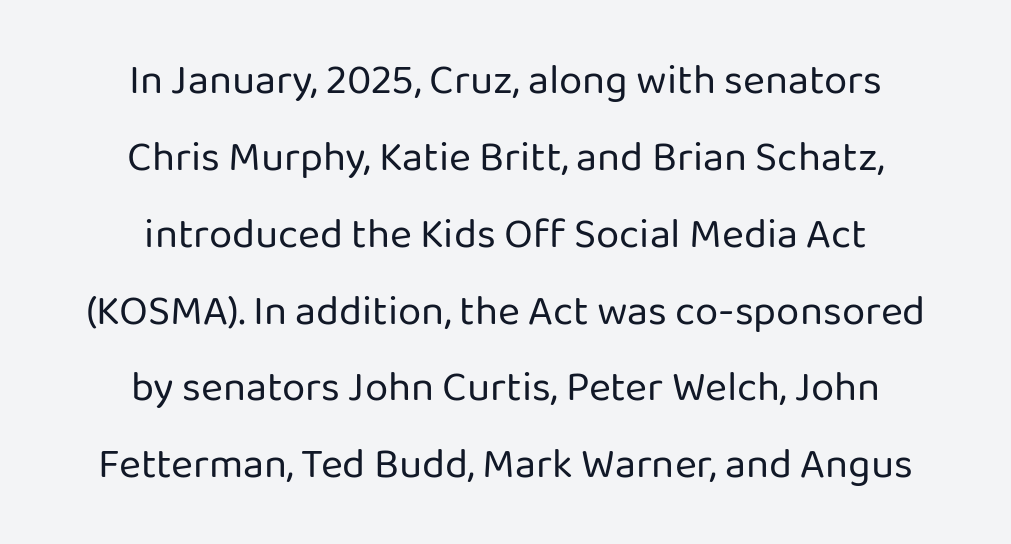
Q: Is the text bold? A: No.
Q: Is the text italic (slanted)? A: No, it is upright.
Q: Is the typeface a serif or a sans-serif typeface? A: Sans-serif.
Q: Is the text underlined? A: No.
Q: How is the paragraph aligned? A: Centered.
Q: Is the spacing between letters normal or unusually wide? A: Normal.
Q: Width (condensed, normal, or wide)? A: Normal.
Q: Stroke contrast? A: Low.
Q: x-height? A: Medium.
Q: Monospaced? A: No.
